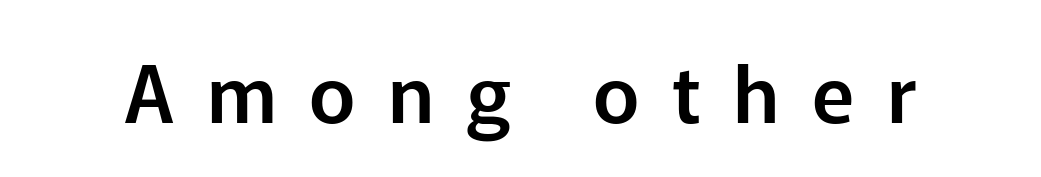
{"serif": "no", "italic": "no", "width": "normal", "stroke_contrast": "low", "x_height": "medium", "monospaced": "no", "underline": "no", "letter_spacing": "wide", "letter_spacing_em": 0.41, "glyph_px": 79}
